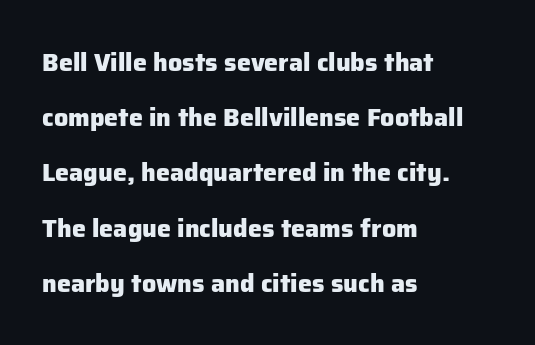
The image shows 25 px bold type, upright; set left-aligned, loose line spacing (2.21x), normal letter spacing, not underlined.
